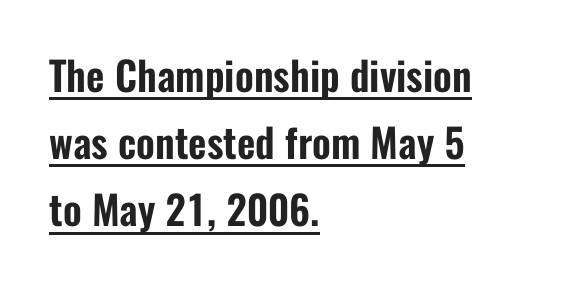
The gaps between neighbouring characters are ordinary and unremarkable. These lines were composed using upright roman letters. Each new line begins a customary step beneath the previous one. The words here are underlined. Varying glyph widths throughout — classic text-font behaviour. Is the block centered? No — it sits flush against the left margin.
